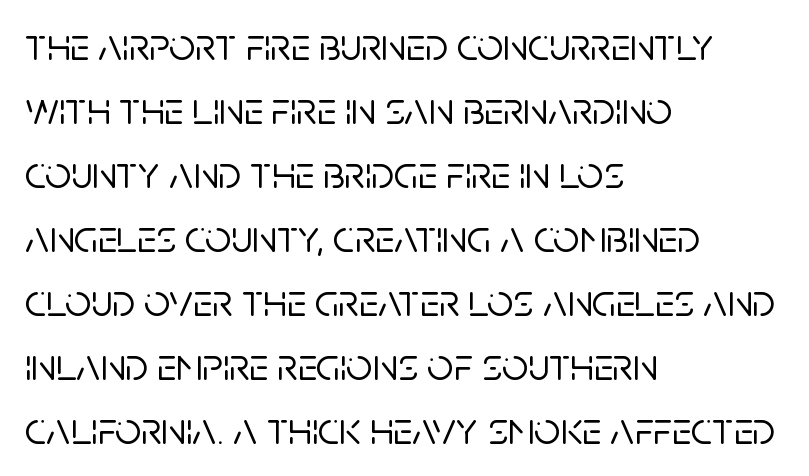
The image shows 46 px sans-serif type, upright; set left-aligned, normal line spacing (1.39x), normal letter spacing, not underlined; low stroke contrast and a large x-height.
